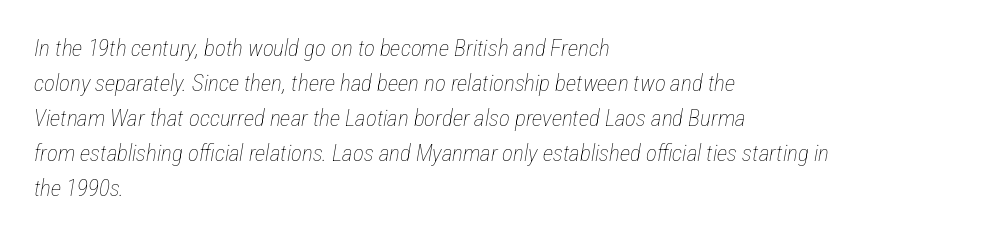
Q: Is the text bold? A: No.
Q: Is the text italic (slanted)? A: Yes, it leans right by about 12 degrees.
Q: Is the text underlined? A: No.
Q: How is the paragraph aligned? A: Left-aligned.
Q: Is the spacing between letters normal or unusually wide? A: Normal.
Q: Is the spacing between lines tight, normal or loose? A: Normal.
